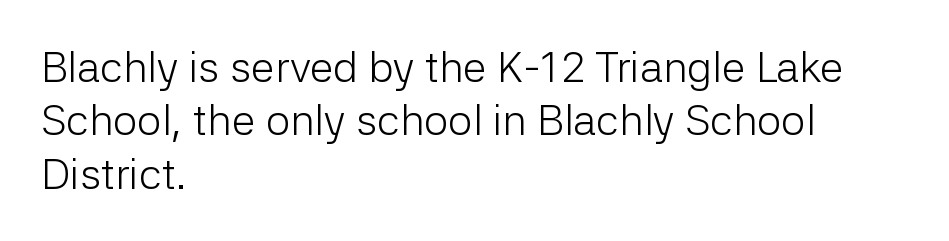
{"serif": "no", "italic": "no", "bold": "no", "weight": "light", "width": "normal", "stroke_contrast": "low", "x_height": "medium", "monospaced": "no", "underline": "no", "align": "left", "line_spacing_ratio": 1.24, "letter_spacing": "normal", "letter_spacing_em": 0.0, "glyph_px": 43}
